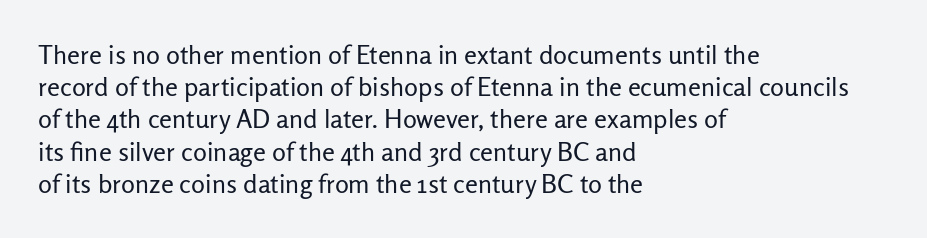
Q: Is the text bold? A: No.
Q: Is the text italic (slanted)? A: No, it is upright.
Q: Is the text underlined? A: No.
Q: How is the paragraph aligned? A: Left-aligned.
Q: Is the spacing between letters normal or unusually wide? A: Normal.
